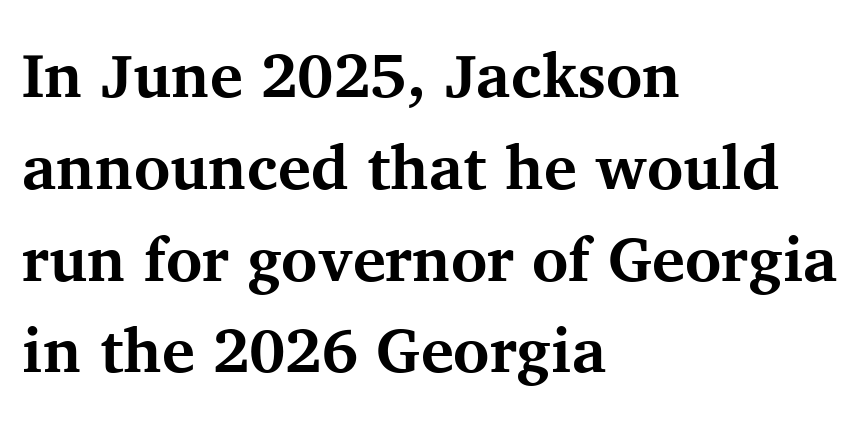
Q: Is the text bold? A: Yes.
Q: Is the text italic (slanted)? A: No, it is upright.
Q: Is the typeface a serif or a sans-serif typeface? A: Serif.
Q: Is the text underlined? A: No.
Q: How is the paragraph aligned? A: Left-aligned.
Q: Is the spacing between letters normal or unusually wide? A: Normal.
Q: Is the spacing between lines tight, normal or loose? A: Normal.
Q: Width (condensed, normal, or wide)? A: Normal.
Q: Stroke contrast? A: Medium.
Q: x-height? A: Medium.
Q: Monospaced? A: No.
